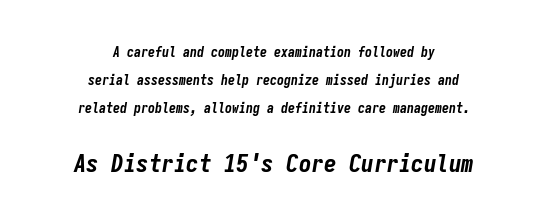
{"italic": "yes", "lean": "right", "slant_degrees": 9, "bold": "yes", "underline": "no", "align": "center", "line_spacing": "loose", "line_spacing_ratio": 2.0, "letter_spacing": "normal", "letter_spacing_em": 0.0, "larger_block": "second", "size_ratio": 1.79, "glyph_px": 25}
